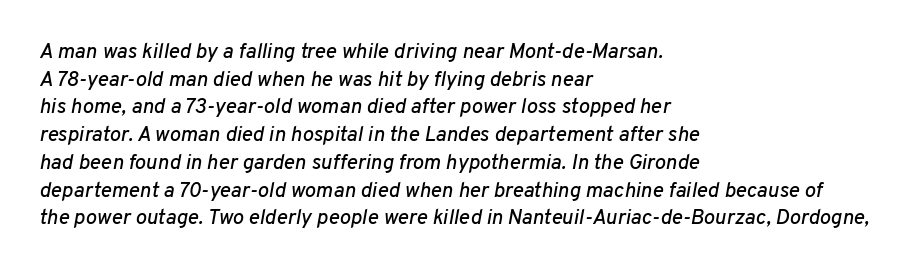
The image shows 21 px text type, italic (leaning right); set left-aligned, normal line spacing (1.32x), normal letter spacing, not underlined.
